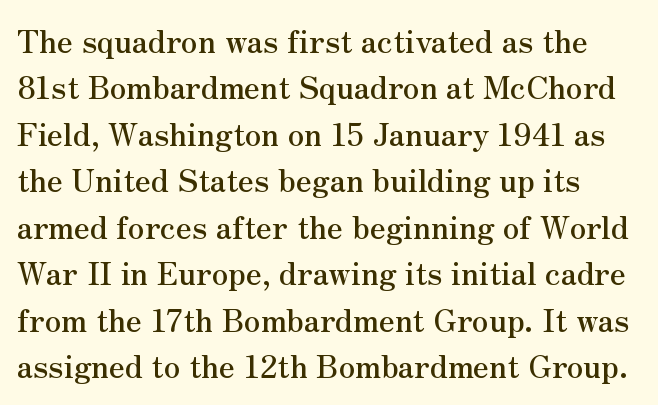
The image shows 31 px serif type, upright; set normal line spacing (1.5x), normal letter spacing, not underlined; medium stroke contrast and a small x-height.
